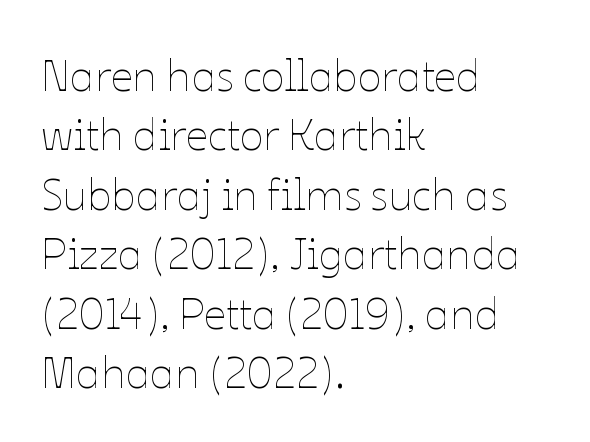
Stems here are at most as thick as an everyday book face. Bare-footed words on every line. Varying glyph widths throughout — classic text-font behaviour. Every character sits straight up, as roman type does.
